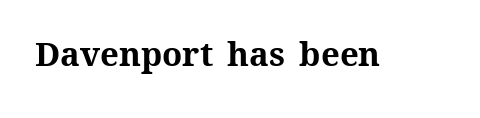
Q: Is the text bold? A: Yes.
Q: Is the text italic (slanted)? A: No, it is upright.
Q: Is the text underlined? A: No.
Q: Is the spacing between letters normal or unusually wide? A: Normal.
Q: Width (condensed, normal, or wide)? A: Normal.
Q: Stroke contrast? A: Medium.
Q: x-height? A: Medium.
Q: Monospaced? A: No.
